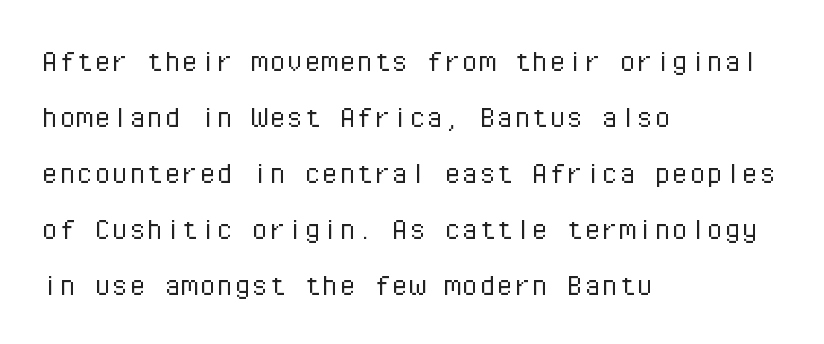
No extra tracking has been applied to these lines. Font category for this specimen: sans-serif. Layout note: lines flush left. The weight tops out at a normal text grade. Each letter, wide or thin by design, is forced into the same width here.
